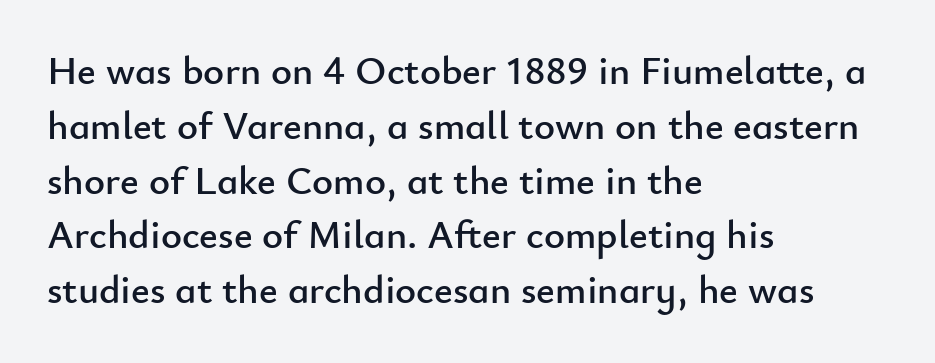
The image shows 40 px sans-serif type, upright; set left-aligned, normal line spacing (1.37x), normal letter spacing, not underlined; low stroke contrast and a small x-height.
